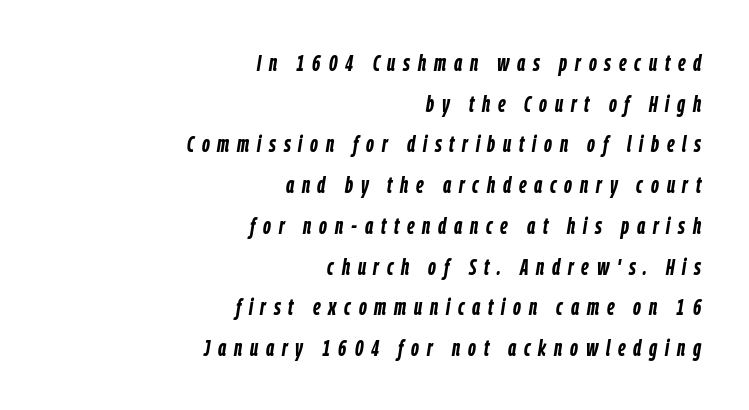
Short note: letters widely spaced. Nobody drew a line under any word here. The passage is arranged like a letterhead date or caption credit — flush right. Summary of weight: heavy, a full bold. There's an unmistakable incline to the writing here.
